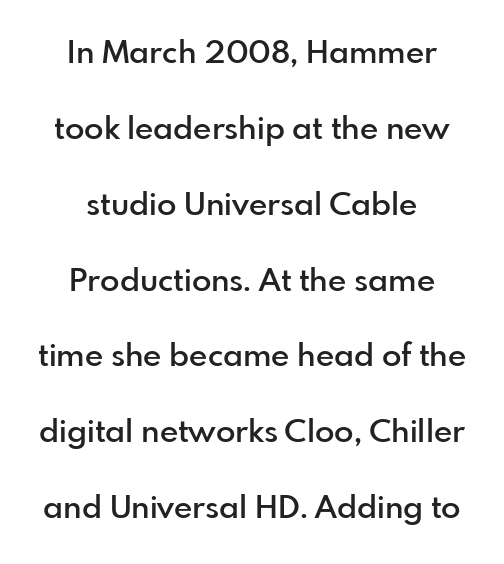
The image shows 32 px semibold sans-serif type, upright; set centered, loose line spacing (2.37x), normal letter spacing, not underlined; low stroke contrast and a small x-height.
